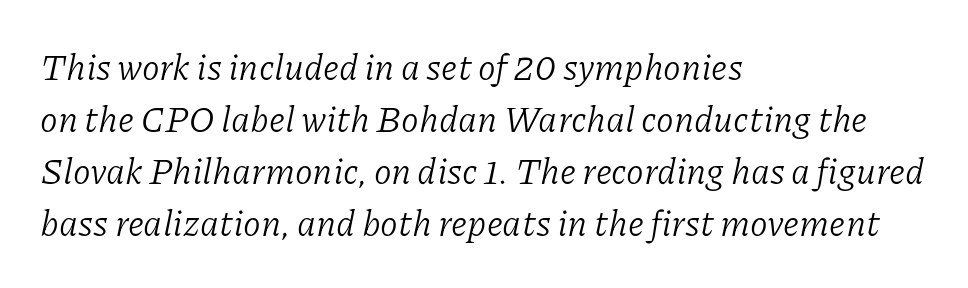
{"serif": "yes", "italic": "yes", "lean": "right", "slant_degrees": 11, "bold": "no", "weight": "light", "width": "normal", "stroke_contrast": "low", "x_height": "medium", "monospaced": "no", "underline": "no", "align": "left", "line_spacing": "normal", "line_spacing_ratio": 1.44, "letter_spacing": "normal", "letter_spacing_em": 0.0, "glyph_px": 36}
